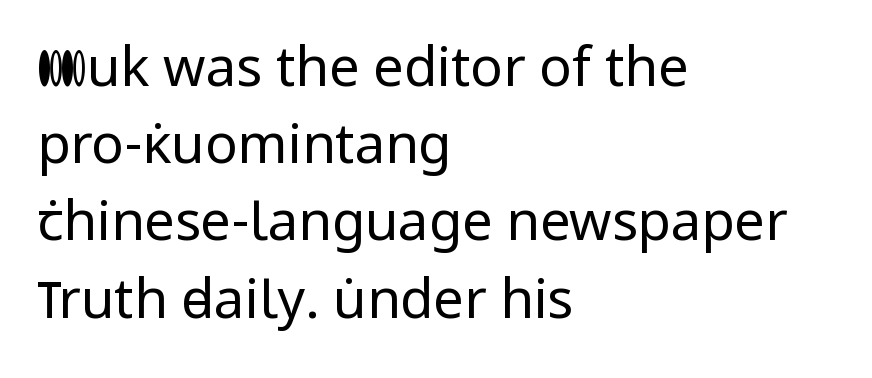
{"serif": "no", "italic": "no", "bold": "no", "weight": "regular", "width": "normal", "stroke_contrast": "low", "x_height": "medium", "monospaced": "no", "underline": "no", "align": "left", "line_spacing": "normal", "line_spacing_ratio": 1.43, "letter_spacing": "normal", "letter_spacing_em": 0.0, "glyph_px": 54}
